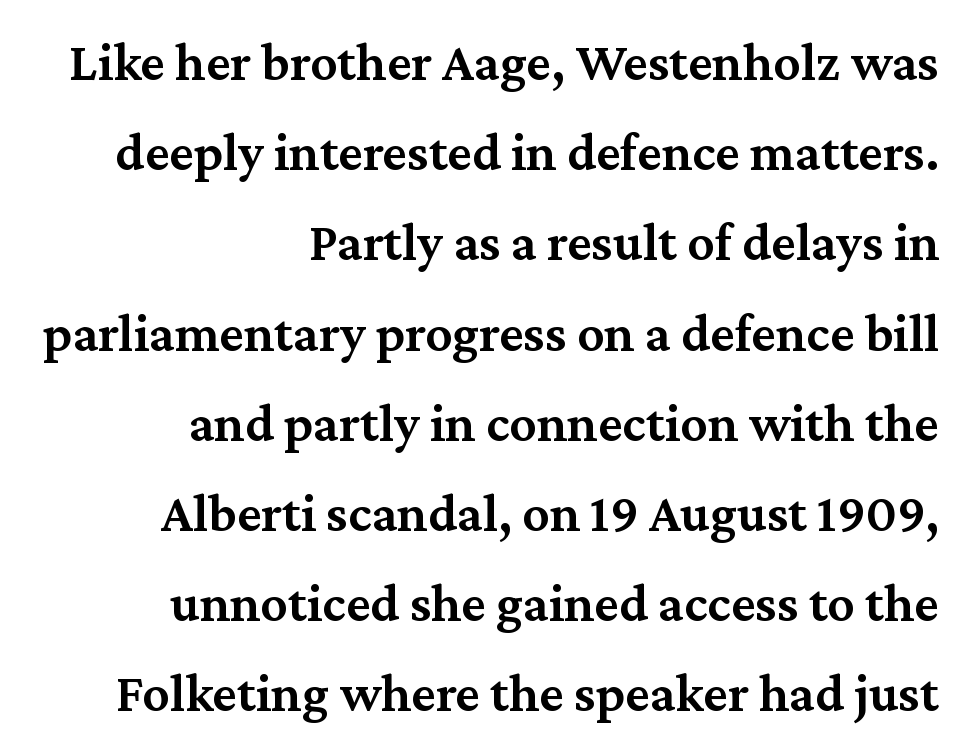
Q: Is the text bold? A: Semi-bold.
Q: Is the text italic (slanted)? A: No, it is upright.
Q: Is the typeface a serif or a sans-serif typeface? A: Serif.
Q: Is the text underlined? A: No.
Q: How is the paragraph aligned? A: Right-aligned.
Q: Is the spacing between letters normal or unusually wide? A: Normal.
Q: Is the spacing between lines tight, normal or loose? A: Normal.
Q: Width (condensed, normal, or wide)? A: Normal.
Q: Stroke contrast? A: Medium.
Q: x-height? A: Medium.
Q: Monospaced? A: No.
